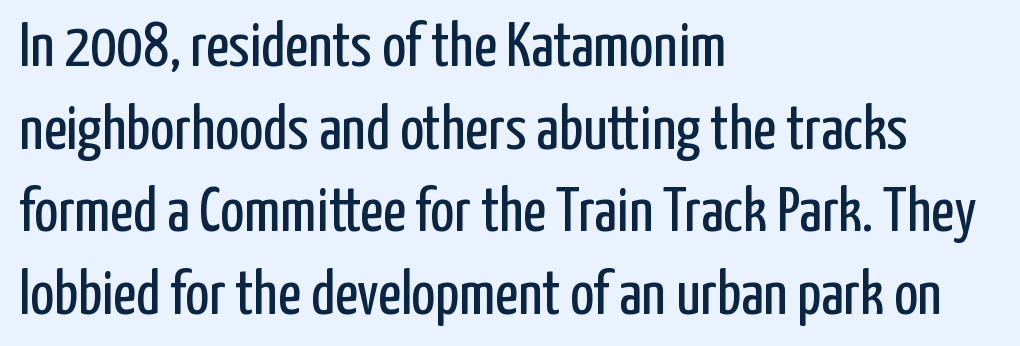
The image shows 63 px regular-weight, condensed sans-serif type, upright; set left-aligned, normal line spacing (1.31x), normal letter spacing, not underlined; low stroke contrast and a medium x-height.
